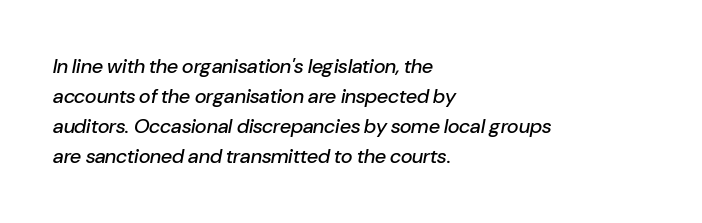
Short note: letters normally spaced. Compared with typical paragraphs, the rows here are spaced about the same. The ragged edge is on the right, which tells us the setting is flush left. The strip under each line holds only bare page.
